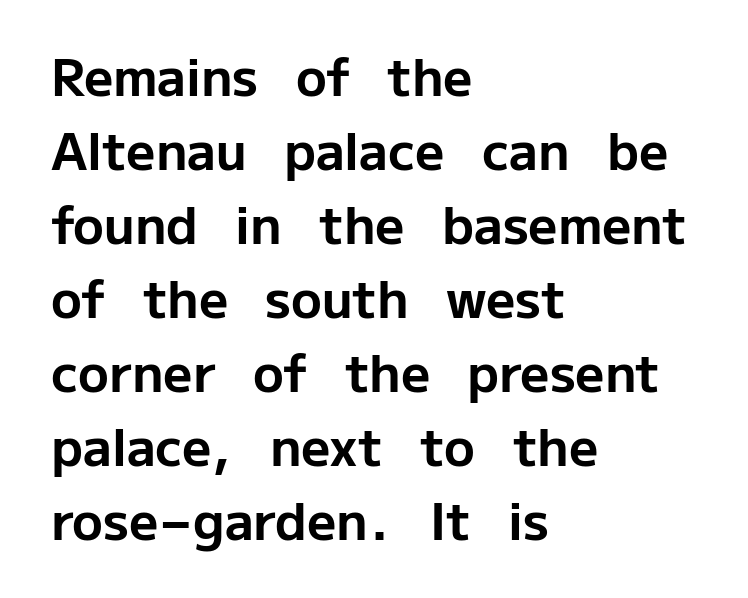
{"serif": "no", "italic": "no", "bold": "yes", "weight": "bold", "width": "normal", "stroke_contrast": "low", "x_height": "medium", "monospaced": "no", "underline": "no", "align": "left", "line_spacing": "normal", "line_spacing_ratio": 1.45, "letter_spacing": "normal", "letter_spacing_em": 0.0, "glyph_px": 51}
